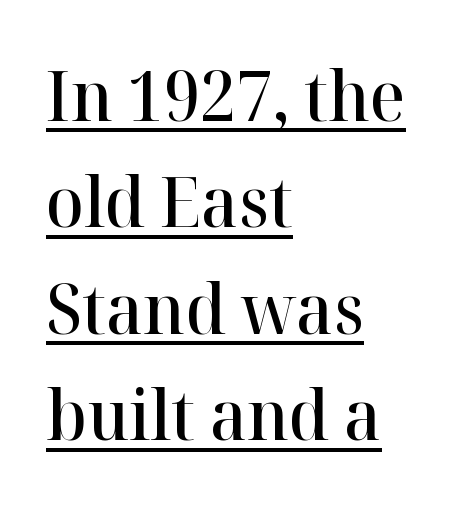
The image shows 70 px semibold serif type, upright; set left-aligned, normal line spacing (1.52x), normal letter spacing, underlined; high stroke contrast and a medium x-height.
